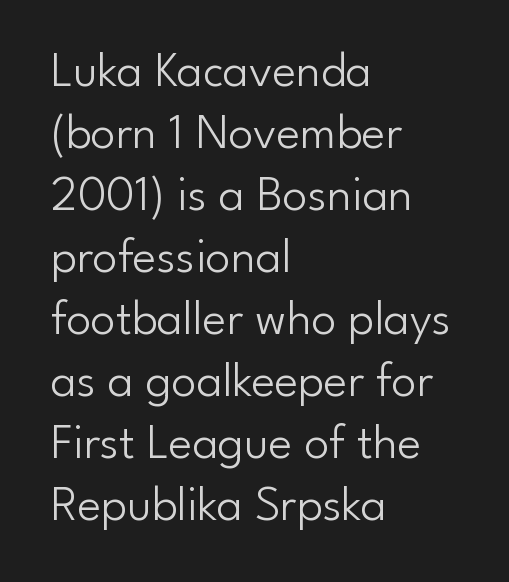
Q: Is the text bold? A: No.
Q: Is the text italic (slanted)? A: No, it is upright.
Q: Is the typeface a serif or a sans-serif typeface? A: Sans-serif.
Q: Is the text underlined? A: No.
Q: How is the paragraph aligned? A: Left-aligned.
Q: Is the spacing between letters normal or unusually wide? A: Normal.
Q: Width (condensed, normal, or wide)? A: Normal.
Q: Stroke contrast? A: Low.
Q: x-height? A: Small.
Q: Monospaced? A: No.
